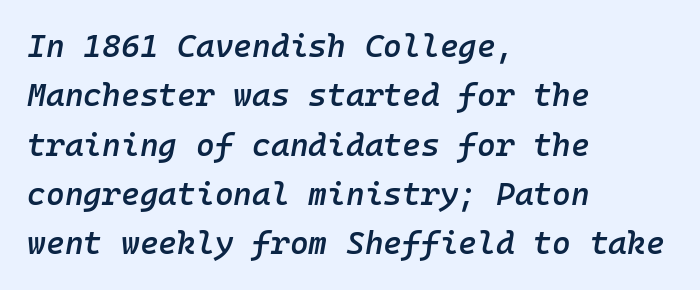
{"italic": "yes", "lean": "right", "slant_degrees": 10, "bold": "semi", "weight": "semibold", "width": "normal", "stroke_contrast": "low", "x_height": "medium", "monospaced": "yes", "underline": "no", "align": "left", "line_spacing": "normal", "line_spacing_ratio": 1.54, "letter_spacing": "normal", "letter_spacing_em": 0.0, "glyph_px": 32}
